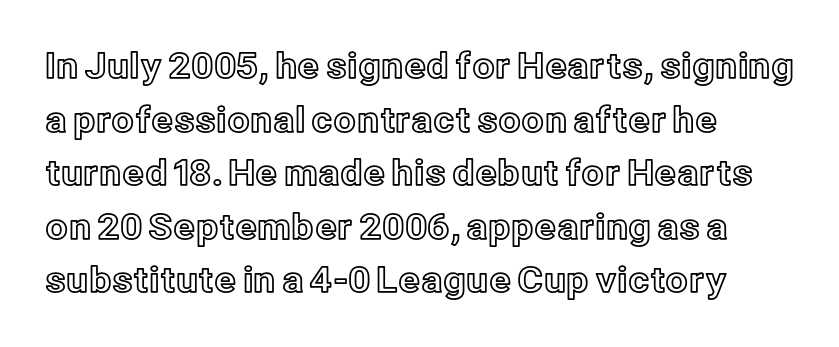
{"italic": "no", "width": "normal", "x_height": "medium", "monospaced": "no", "underline": "no", "align": "left", "line_spacing": "normal", "line_spacing_ratio": 1.53, "letter_spacing": "normal", "letter_spacing_em": 0.0, "glyph_px": 35}
